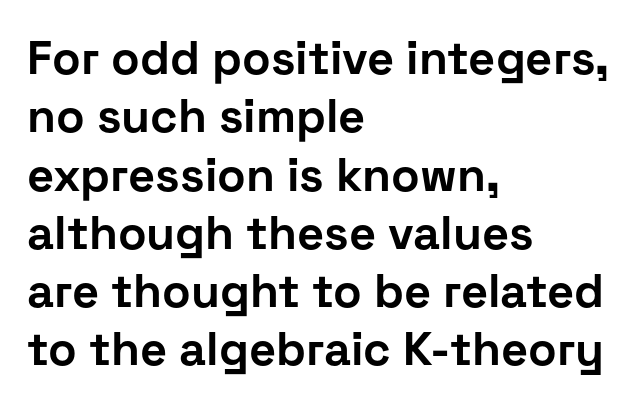
A student would call this left alignment; a typographer would say flush left, rag right. Looks like regular typesetting: each glyph gets only the width it needs. Letters rest on an invisible, unmarked baseline. The face used here has the dense, thick strokes of a bold. What stands out about the letter spacing? Nothing — it is the standard amount.
